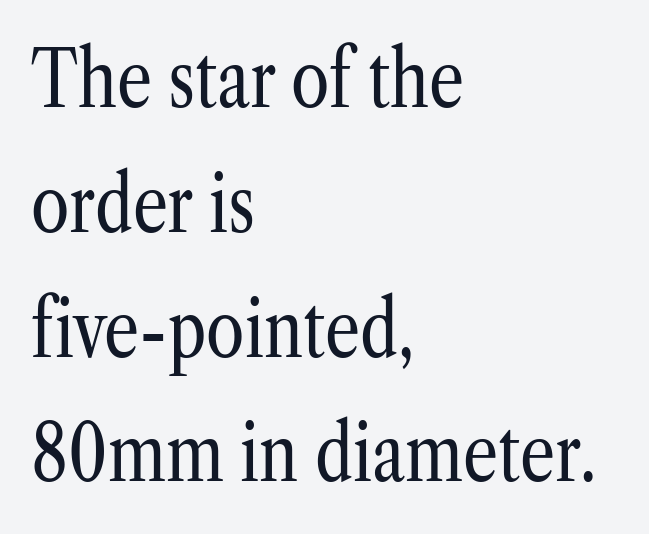
Each word holds together tightly as a unit, with standard inter-letter gaps. Summary of vertical rhythm: regular, with standard interline spacing. The font's upright variant was chosen for this text. The designer went with a serif here, giving each stem small feet. These lines are rendered in a variable-pitch font.
